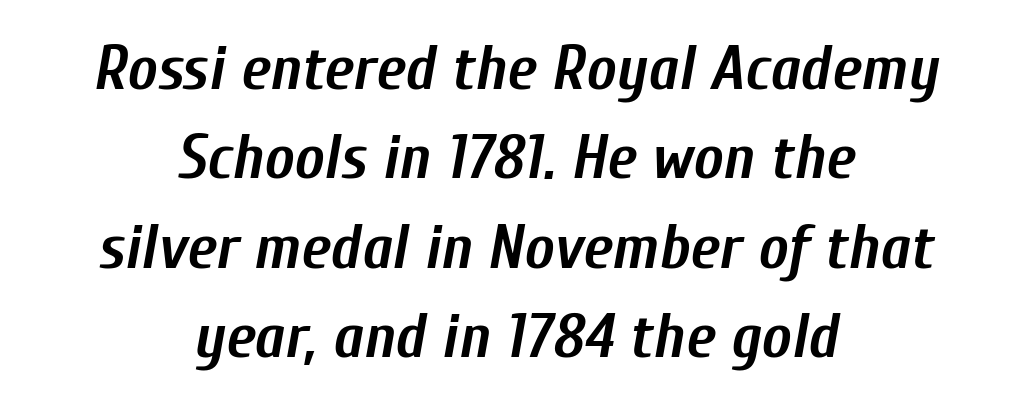
{"italic": "yes", "lean": "right", "slant_degrees": 10, "bold": "yes", "weight": "semibold", "width": "condensed", "stroke_contrast": "low", "x_height": "medium", "monospaced": "no", "underline": "no", "align": "center", "line_spacing": "normal", "line_spacing_ratio": 1.42, "letter_spacing": "normal", "letter_spacing_em": 0.0, "glyph_px": 63}
